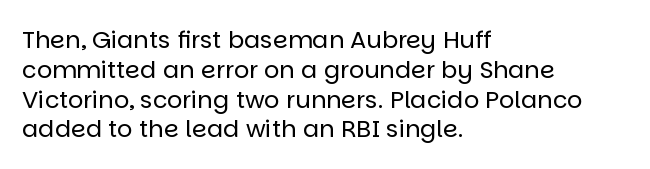
The image shows 24 px text type, upright; set left-aligned, line spacing 1.24x, normal letter spacing, not underlined.
